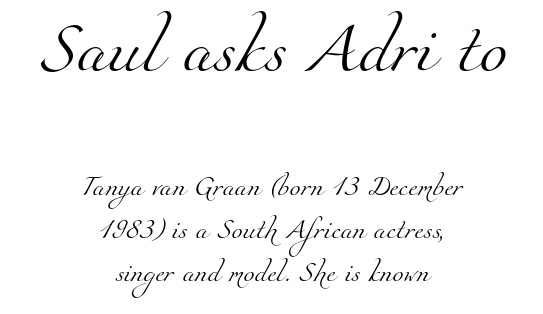
{"serif": "yes", "bold": "no", "weight": "light", "width": "normal", "stroke_contrast": "medium", "x_height": "small", "monospaced": "no", "underline": "no", "align": "center", "line_spacing": "loose", "line_spacing_ratio": 2.14, "letter_spacing": "normal", "letter_spacing_em": 0.0, "larger_block": "first", "size_ratio": 2.55, "glyph_px": 51}
